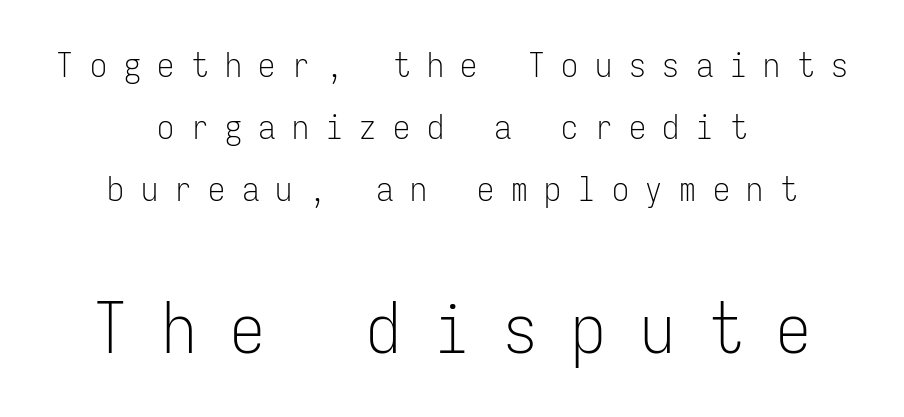
{"serif": "no", "italic": "no", "bold": "no", "weight": "light", "width": "condensed", "stroke_contrast": "low", "x_height": "medium", "monospaced": "yes", "underline": "no", "align": "center", "line_spacing_ratio": 1.83, "letter_spacing": "wide", "letter_spacing_em": 0.49, "larger_block": "second", "size_ratio": 2.03, "glyph_px": 69}
